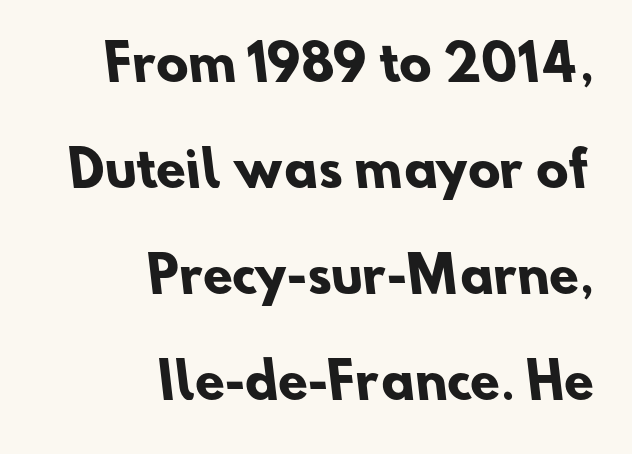
{"serif": "no", "bold": "yes", "weight": "heavy", "width": "normal", "stroke_contrast": "low", "x_height": "small", "monospaced": "no", "underline": "no", "align": "right", "line_spacing": "loose", "line_spacing_ratio": 2.21, "letter_spacing": "normal", "letter_spacing_em": 0.0, "glyph_px": 48}
